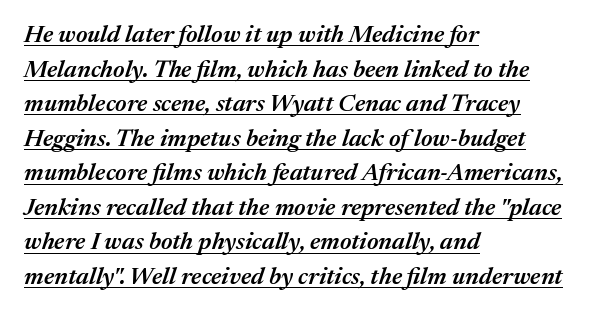
Q: Is the text bold? A: Semi-bold.
Q: Is the text italic (slanted)? A: Yes, it leans right by about 17 degrees.
Q: Is the text underlined? A: Yes.
Q: How is the paragraph aligned? A: Left-aligned.
Q: Is the spacing between letters normal or unusually wide? A: Normal.
Q: Is the spacing between lines tight, normal or loose? A: Normal.
